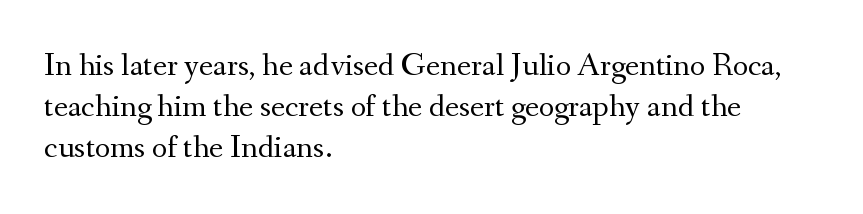
It's the straight-up-and-down kind of type. The type is set solid horizontally, with unmodified tracking. The letters advance in unequal steps, a hallmark of proportional type. This rendering uses left alignment, leaving the right contour irregular. The words here are not underlined.
